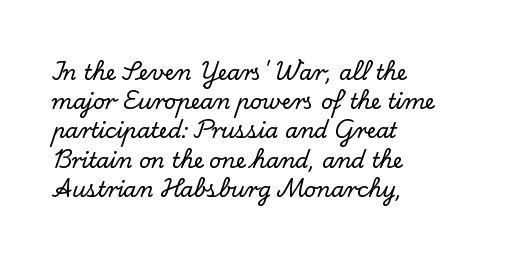
The image shows 21 px text type; set left-aligned, normal line spacing (1.39x), normal letter spacing, not underlined.
